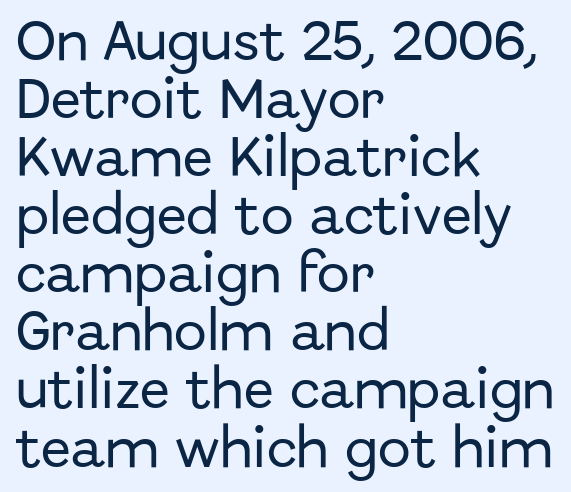
{"serif": "no", "italic": "no", "width": "normal", "stroke_contrast": "low", "x_height": "medium", "monospaced": "no", "underline": "no", "align": "left", "line_spacing": "normal", "line_spacing_ratio": 1.32, "letter_spacing": "normal", "letter_spacing_em": 0.0, "glyph_px": 44}
